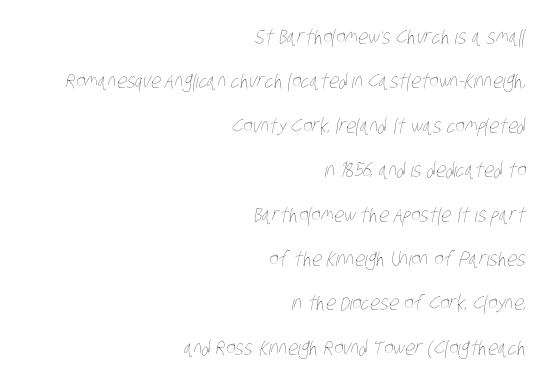
No heavy texture on the line: the type isn't bold. Any mark beneath the type? The region is blank. The block of text is sparse from top to bottom, with ample space between rows. The lines in this sample share a right terminus and differ only in where they begin. Honestly, the letter spacing is just normal — you wouldn't notice it.
